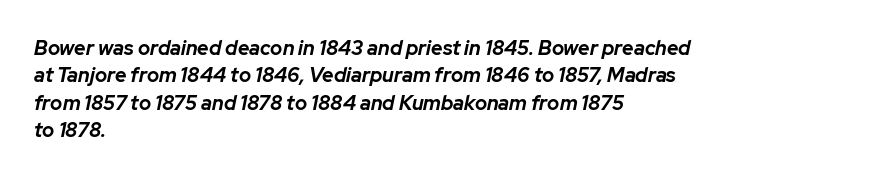
Clear beneath every line of the passage. Caption: standard tracking, unaltered. The rows are spaced the way most documents space them. The axis of the letterforms is tilted away from vertical. Each glyph is drawn with heavy, bold strokes. The lines in this sample share a left origin and differ only in where they stop.
